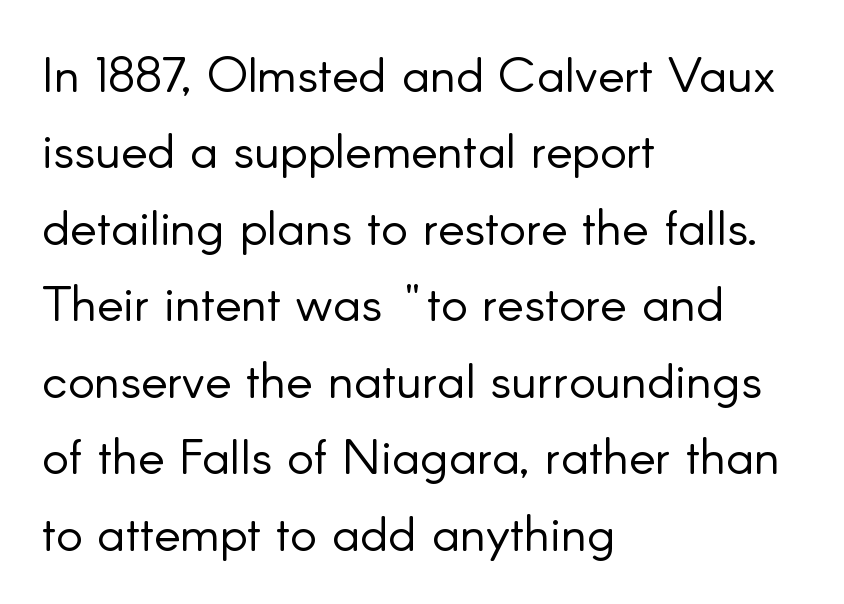
The image shows 50 px light sans-serif type, upright; set left-aligned, normal line spacing (1.53x), normal letter spacing, not underlined; low stroke contrast and a small x-height.
